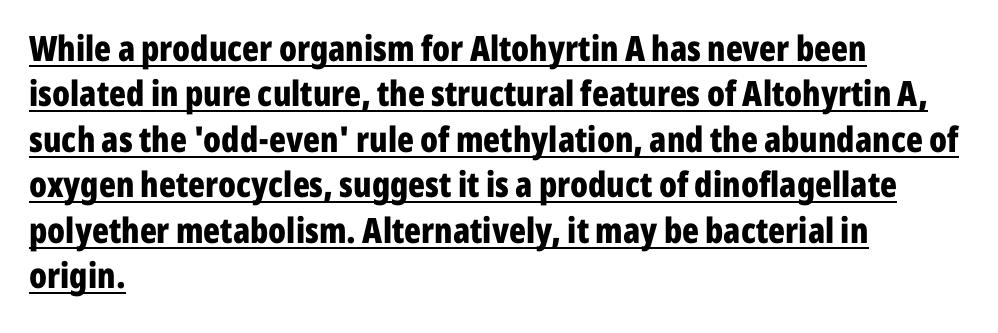
The lettering holds an erect, upright posture throughout. Regular leading. You could call the tracking neutral — neither tight nor loose. A typographer would call this underscored text. The rag falls on the right side of this text block.
